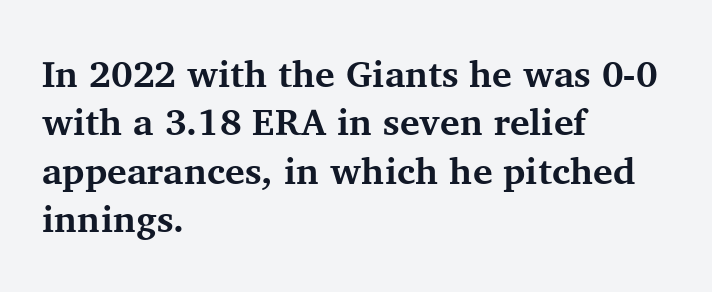
Look at the bottom of the vertical strokes: they flare into serifs here. Clear beneath every line of the passage. The passage shown is typed in a proportional face where columns would drift. Interline gaps are of average width in this sample. This is roman type, the default non-slanted kind. The passage is arranged the way most books set body copy — flush left.
